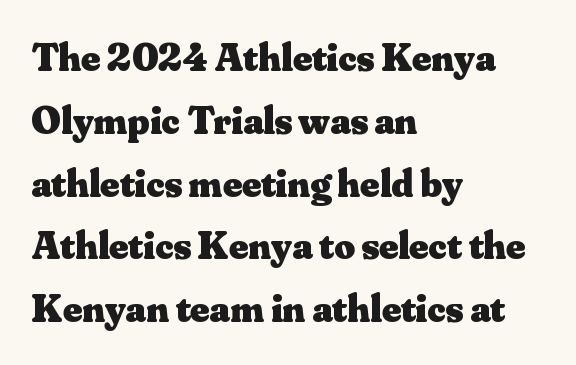
Stroke thickness is high; the sample reads as a true bold. A typesetter would call this leading conventional body-copy spacing. Notice how the passage keeps a crisp vertical edge on the left only. If you drew a line through each stem, it would be perfectly vertical.
